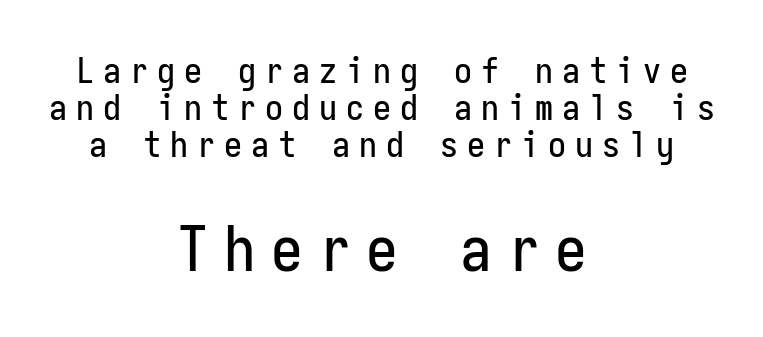
Q: Is the text italic (slanted)? A: No, it is upright.
Q: Is the typeface a serif or a sans-serif typeface? A: Sans-serif.
Q: Is the text underlined? A: No.
Q: How is the paragraph aligned? A: Centered.
Q: Is the spacing between letters normal or unusually wide? A: Unusually wide.
Q: Is the spacing between lines tight, normal or loose? A: Tight.
Q: Which block of text is set in a larger size, the first (top) or the second (bottom)? A: The second (bottom) one.
Q: Width (condensed, normal, or wide)? A: Condensed.
Q: Stroke contrast? A: Low.
Q: x-height? A: Medium.
Q: Monospaced? A: Yes.
